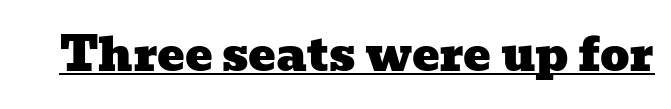
The image shows 46 px wide serif type; set normal letter spacing, underlined; low stroke contrast and a medium x-height.
